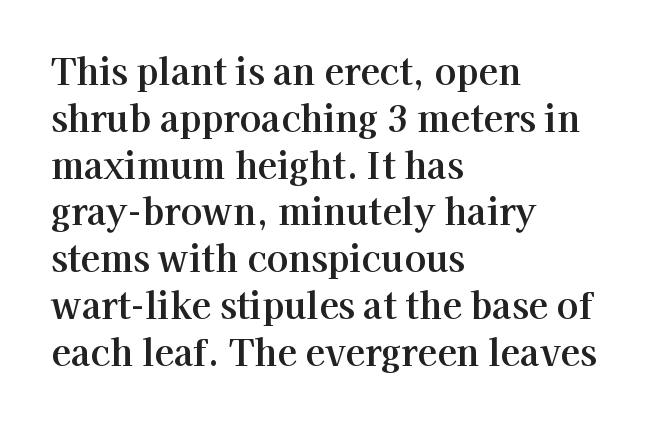
Q: Is the text italic (slanted)? A: No, it is upright.
Q: Is the typeface a serif or a sans-serif typeface? A: Serif.
Q: Is the text underlined? A: No.
Q: How is the paragraph aligned? A: Left-aligned.
Q: Is the spacing between letters normal or unusually wide? A: Normal.
Q: Is the spacing between lines tight, normal or loose? A: Normal.
Q: Width (condensed, normal, or wide)? A: Normal.
Q: Stroke contrast? A: High.
Q: x-height? A: Medium.
Q: Monospaced? A: No.
